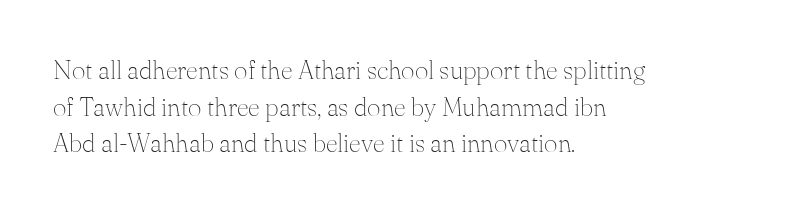
The image shows 26 px text type, upright; set left-aligned, normal line spacing (1.41x), normal letter spacing, not underlined.
